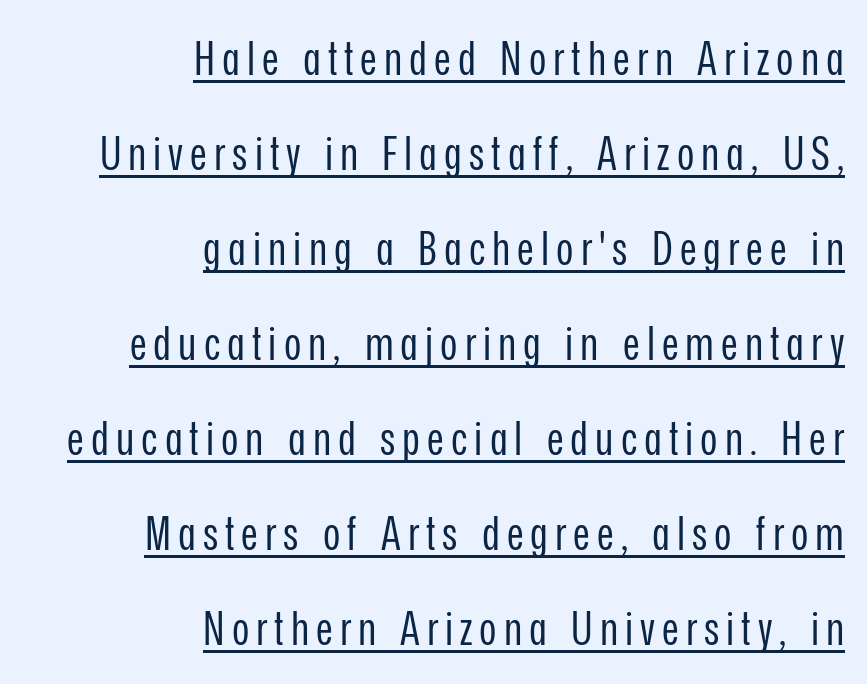
Q: Is the text bold? A: No.
Q: Is the text italic (slanted)? A: No, it is upright.
Q: Is the typeface a serif or a sans-serif typeface? A: Sans-serif.
Q: Is the text underlined? A: Yes.
Q: How is the paragraph aligned? A: Right-aligned.
Q: Is the spacing between lines tight, normal or loose? A: Loose.
Q: Width (condensed, normal, or wide)? A: Condensed.
Q: Stroke contrast? A: Low.
Q: x-height? A: Medium.
Q: Monospaced? A: No.
